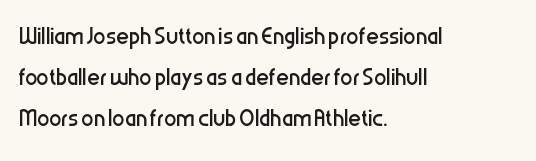
{"serif": "no", "italic": "no", "bold": "no", "weight": "regular", "width": "condensed", "stroke_contrast": "low", "x_height": "medium", "monospaced": "no", "underline": "no", "align": "left", "line_spacing": "normal", "line_spacing_ratio": 1.33, "letter_spacing": "normal", "letter_spacing_em": 0.0, "glyph_px": 31}
